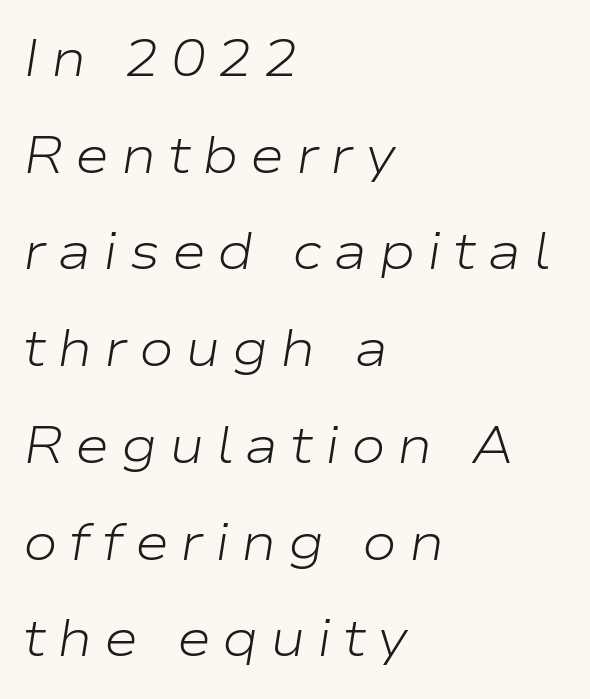
A typesetter would call this proportional, since set widths differ per character. The typeface has the unassuming heft of standard copy or less. The type is letterspaced generously, with wide tracking. Every character sits at an angle, as italics do. Descenders are the only things crossing below the line. Which margin do the lines hug? The left one — the right edge is uneven.
